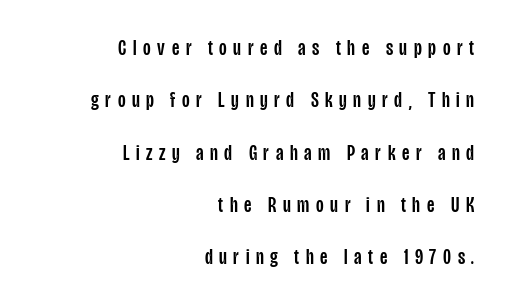
Q: Is the text italic (slanted)? A: No, it is upright.
Q: Is the text underlined? A: No.
Q: How is the paragraph aligned? A: Right-aligned.
Q: Is the spacing between letters normal or unusually wide? A: Unusually wide.
Q: Is the spacing between lines tight, normal or loose? A: Loose.
